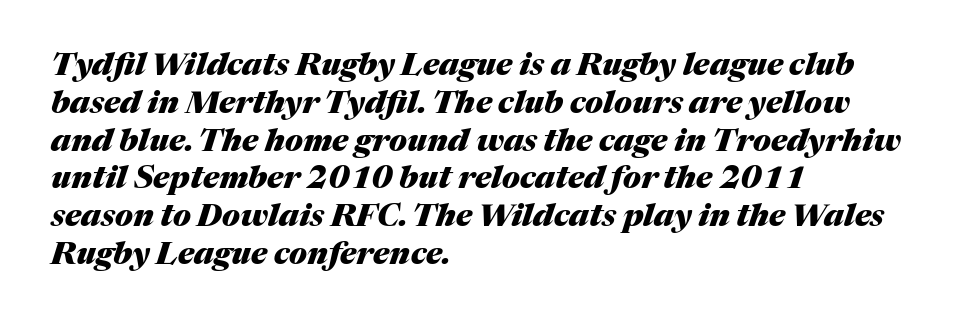
Honestly, the letter spacing is just normal — you wouldn't notice it. Style check: oblique. Bold? Absolutely — the strokes are thick and heavy. Proportional: the letters do not fall into vertical columns.
